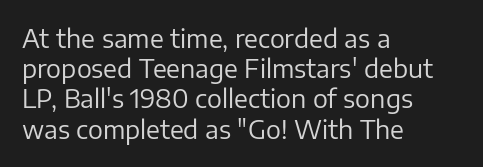
Q: Is the text bold? A: No.
Q: Is the text italic (slanted)? A: No, it is upright.
Q: Is the text underlined? A: No.
Q: How is the paragraph aligned? A: Left-aligned.
Q: Is the spacing between letters normal or unusually wide? A: Normal.
